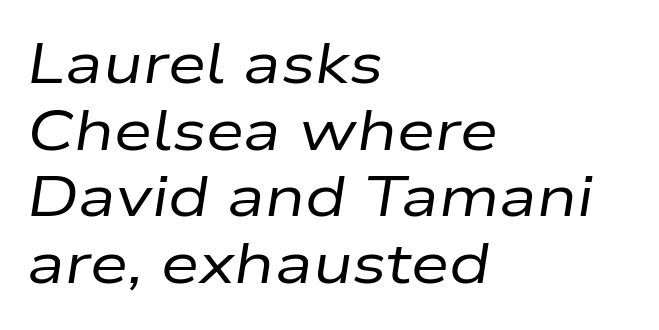
These lines are rendered in a variable-pitch font. Letters rest on an invisible, unmarked baseline. A typesetter would mark this as italic. Inter-character spacing is left at the font's built-in metrics. The passage shown is not bold in any degree.
